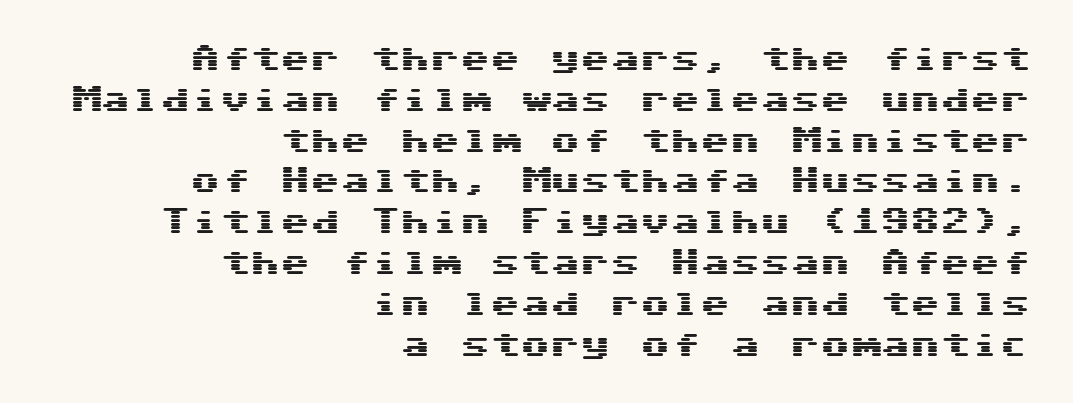
Q: Is the text italic (slanted)? A: No, it is upright.
Q: Is the typeface a serif or a sans-serif typeface? A: Sans-serif.
Q: Is the text underlined? A: No.
Q: How is the paragraph aligned? A: Right-aligned.
Q: Is the spacing between letters normal or unusually wide? A: Normal.
Q: Is the spacing between lines tight, normal or loose? A: Normal.
Q: Width (condensed, normal, or wide)? A: Wide.
Q: Stroke contrast? A: Medium.
Q: x-height? A: Medium.
